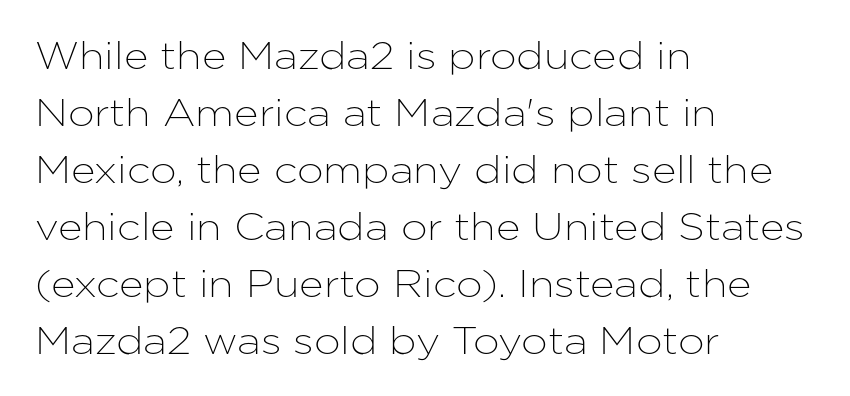
Here the designer chose a conventional face with non-uniform glyph widths. The text block is weighted toward the left margin, trailing off unevenly rightward. Each word holds together tightly as a unit, with standard inter-letter gaps. In terms of leading, this rendering sits right in the middle. No word sits above an underline.
